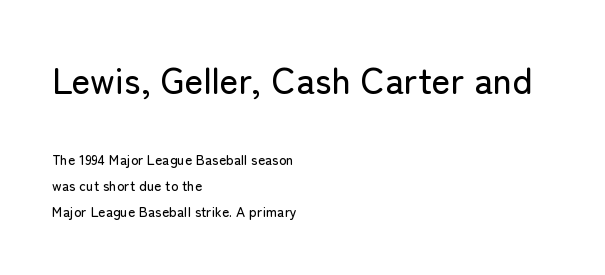
The image shows 36 px sans-serif type, upright; set left-aligned, line spacing 1.87x, normal letter spacing, not underlined; the first (top) block is 2.57x larger; low stroke contrast and a medium x-height.
